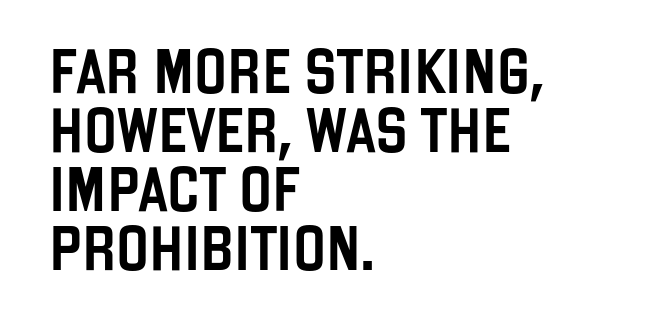
The image shows 44 px condensed sans-serif type, upright; set left-aligned, normal line spacing (1.34x), normal letter spacing, not underlined; low stroke contrast and a large x-height.
